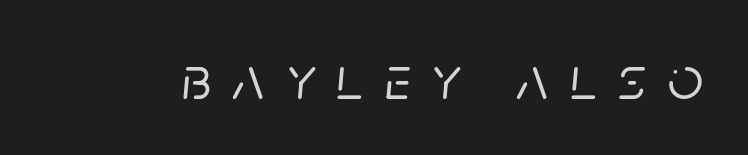
The image shows 62 px text type, italic (leaning right); set unusually wide letter spacing (+0.34 em), not underlined; low stroke contrast and a large x-height.
